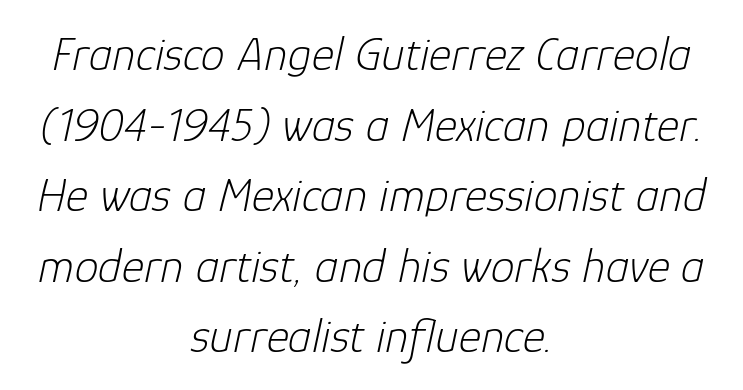
The image shows 48 px light type, italic (leaning right); set centered, normal line spacing (1.47x), normal letter spacing, not underlined; low stroke contrast and a medium x-height.
